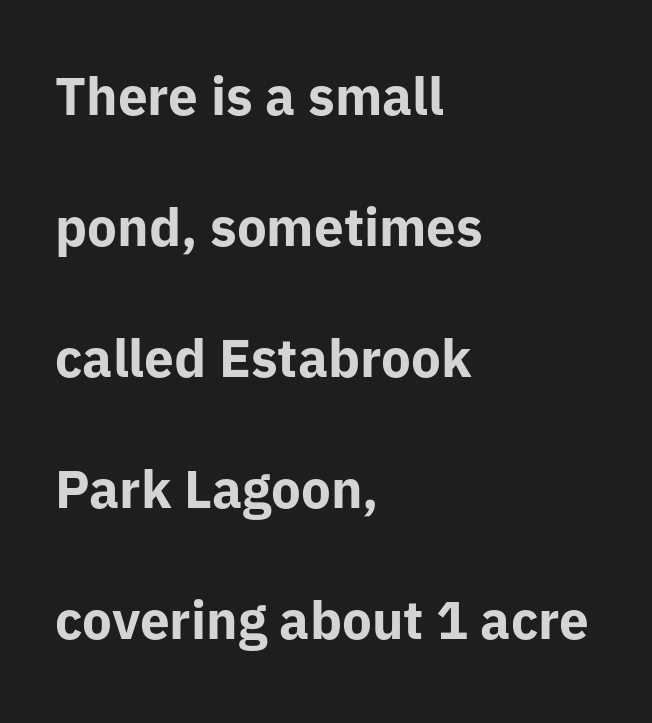
Q: Is the text bold? A: Yes.
Q: Is the text italic (slanted)? A: No, it is upright.
Q: Is the typeface a serif or a sans-serif typeface? A: Sans-serif.
Q: Is the text underlined? A: No.
Q: How is the paragraph aligned? A: Left-aligned.
Q: Is the spacing between letters normal or unusually wide? A: Normal.
Q: Is the spacing between lines tight, normal or loose? A: Loose.
Q: Width (condensed, normal, or wide)? A: Normal.
Q: Stroke contrast? A: Low.
Q: x-height? A: Medium.
Q: Monospaced? A: No.
